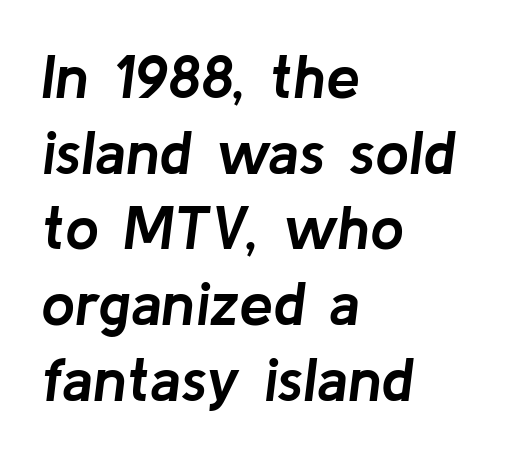
The image shows 61 px semibold type, italic (leaning right); set left-aligned, line spacing 1.24x, normal letter spacing, not underlined; low stroke contrast and a medium x-height.
